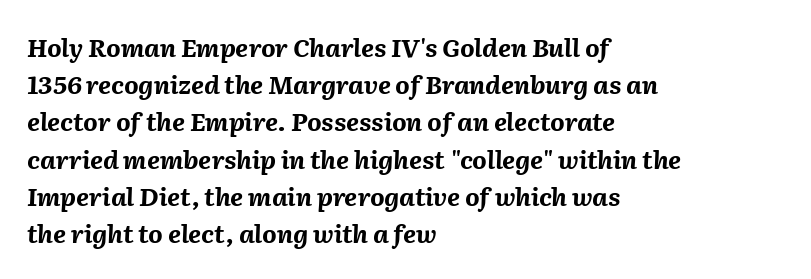
Q: Is the text bold? A: Yes.
Q: Is the text italic (slanted)? A: Yes, it leans right by about 2 degrees.
Q: Is the text underlined? A: No.
Q: How is the paragraph aligned? A: Left-aligned.
Q: Is the spacing between letters normal or unusually wide? A: Normal.
Q: Is the spacing between lines tight, normal or loose? A: Normal.
